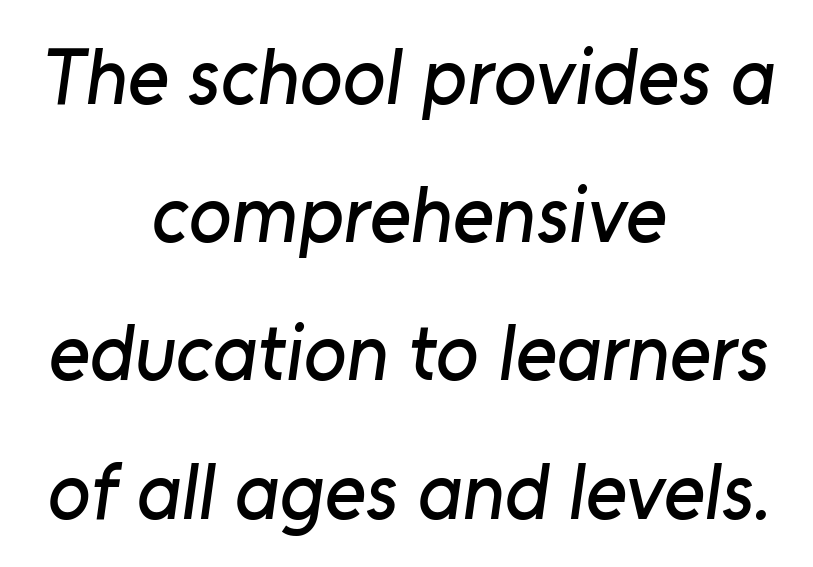
A clean baseline with only descenders dipping below it. I'd call this a sans setting — the letters go barefoot. Both edges are ragged and mirror each other, which tells us the setting is centered. Here the designer chose a conventional face with non-uniform glyph widths.
